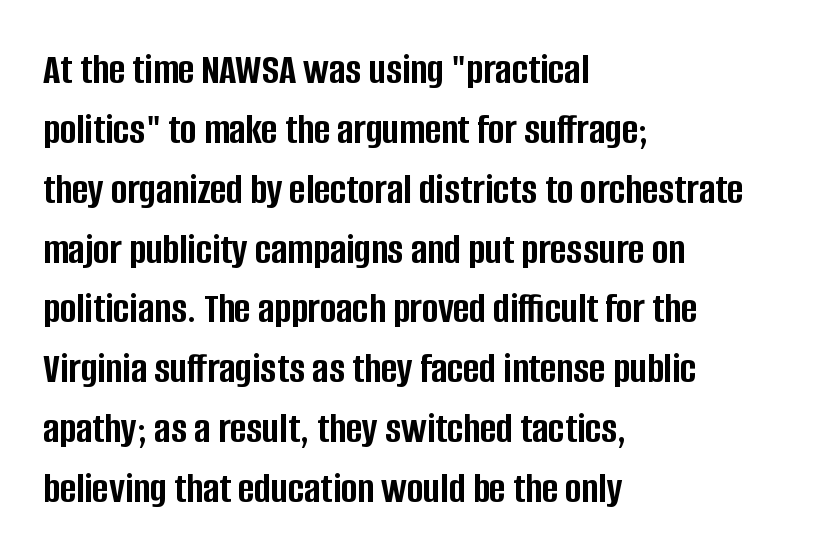
Q: Is the text bold? A: Yes.
Q: Is the text italic (slanted)? A: No, it is upright.
Q: Is the typeface a serif or a sans-serif typeface? A: Sans-serif.
Q: Is the text underlined? A: No.
Q: How is the paragraph aligned? A: Left-aligned.
Q: Is the spacing between letters normal or unusually wide? A: Normal.
Q: Is the spacing between lines tight, normal or loose? A: Normal.
Q: Width (condensed, normal, or wide)? A: Condensed.
Q: Stroke contrast? A: Low.
Q: x-height? A: Large.
Q: Monospaced? A: No.
